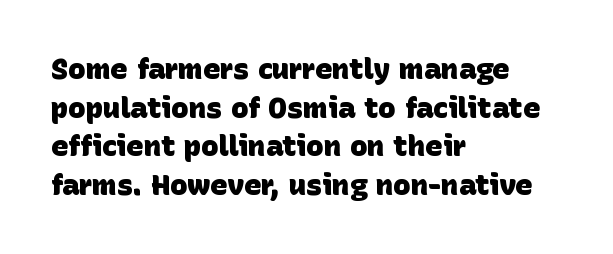
Descenders hang freely into open space. Are there feet on the stems? There aren't — it's a sans. Do the characters align in a grid? No, the font is proportional. Observe the ordinary spacing: letters are neighbours, not strangers. What weight is shown? A full bold with thick strokes.
